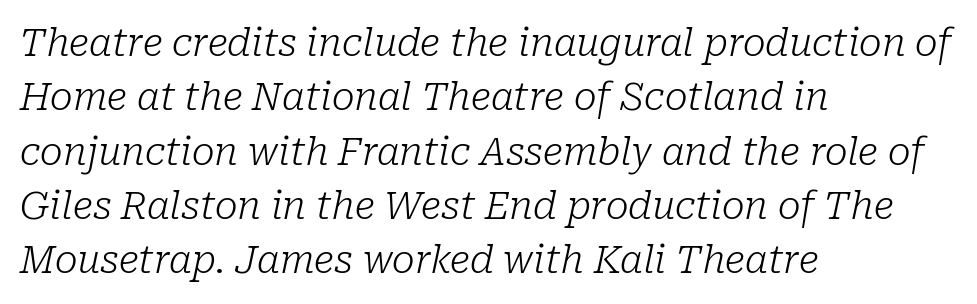
Q: Is the text bold? A: No.
Q: Is the text italic (slanted)? A: Yes, it leans right by about 10 degrees.
Q: Is the typeface a serif or a sans-serif typeface? A: Serif.
Q: Is the text underlined? A: No.
Q: How is the paragraph aligned? A: Left-aligned.
Q: Is the spacing between letters normal or unusually wide? A: Normal.
Q: Is the spacing between lines tight, normal or loose? A: Normal.
Q: Width (condensed, normal, or wide)? A: Normal.
Q: Stroke contrast? A: Low.
Q: x-height? A: Medium.
Q: Monospaced? A: No.
